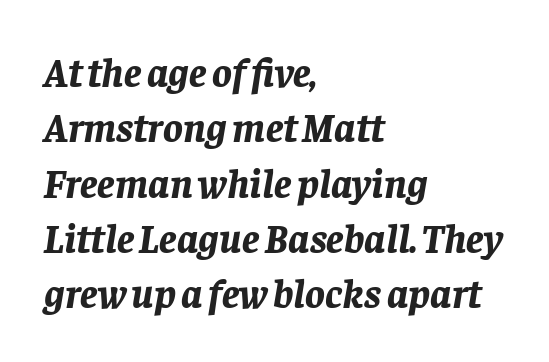
Notice how the passage keeps a crisp vertical edge on the left only. The lettering tilts uniformly, giving the passage an italic look. The tracking reads as untouched default to a designer's eye. Heavy, bold letterforms. Proportional: the letters do not fall into vertical columns. Rule under the text: the space is simply empty.
